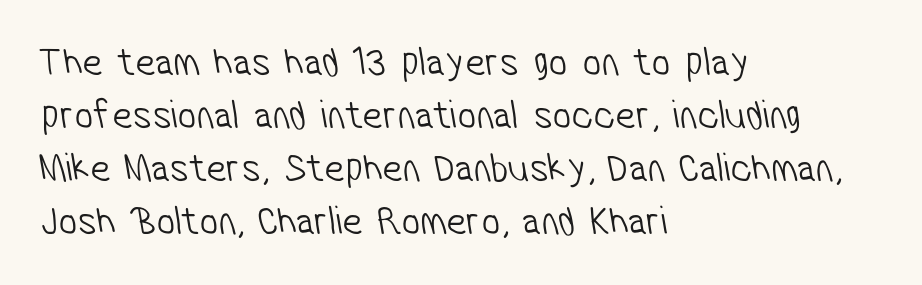
{"serif": "no", "bold": "no", "weight": "light", "width": "condensed", "stroke_contrast": "low", "x_height": "medium", "monospaced": "no", "underline": "no", "align": "left", "line_spacing": "normal", "line_spacing_ratio": 1.29, "letter_spacing": "normal", "letter_spacing_em": 0.0, "glyph_px": 41}
